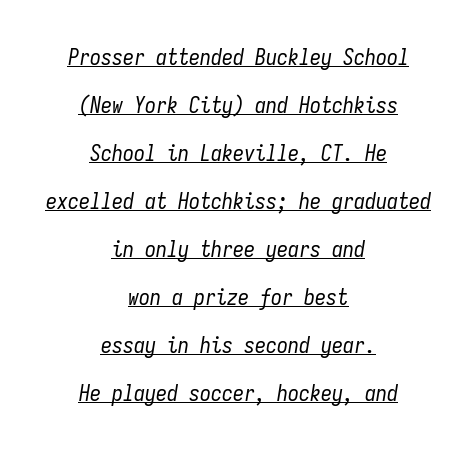
The image shows 22 px text type, italic (leaning right); set centered, loose line spacing (2.18x), normal letter spacing, underlined.
